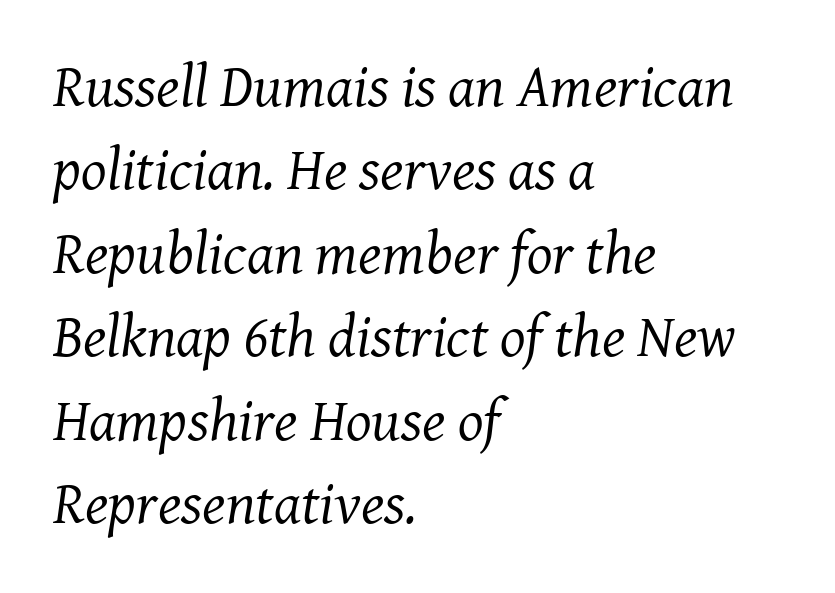
The image shows 60 px regular-weight serif type, italic (leaning right); set left-aligned, normal line spacing (1.39x), normal letter spacing, not underlined; medium stroke contrast and a medium x-height.
